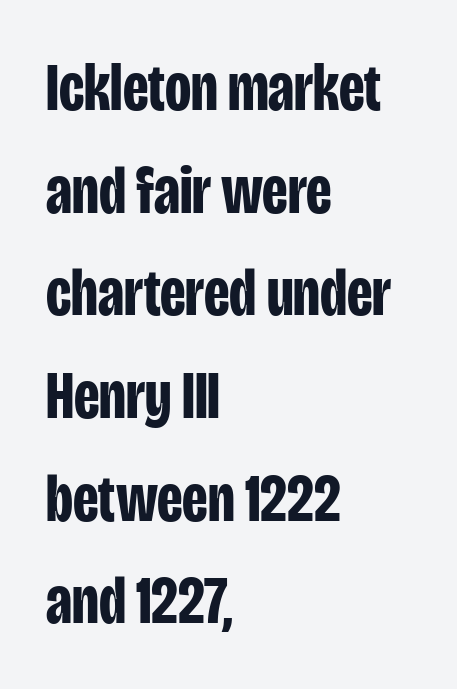
Q: Is the text bold? A: Yes.
Q: Is the text italic (slanted)? A: No, it is upright.
Q: Is the typeface a serif or a sans-serif typeface? A: Sans-serif.
Q: Is the text underlined? A: No.
Q: How is the paragraph aligned? A: Left-aligned.
Q: Is the spacing between letters normal or unusually wide? A: Normal.
Q: Is the spacing between lines tight, normal or loose? A: Normal.
Q: Width (condensed, normal, or wide)? A: Condensed.
Q: Stroke contrast? A: Low.
Q: x-height? A: Large.
Q: Monospaced? A: No.
